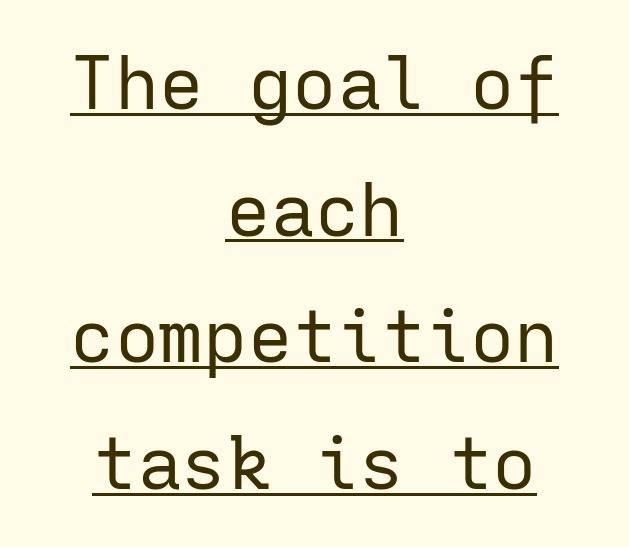
The image shows 74 px regular-weight sans-serif type, upright, monospaced; set centered, line spacing 1.71x, normal letter spacing, underlined; low stroke contrast and a medium x-height.
